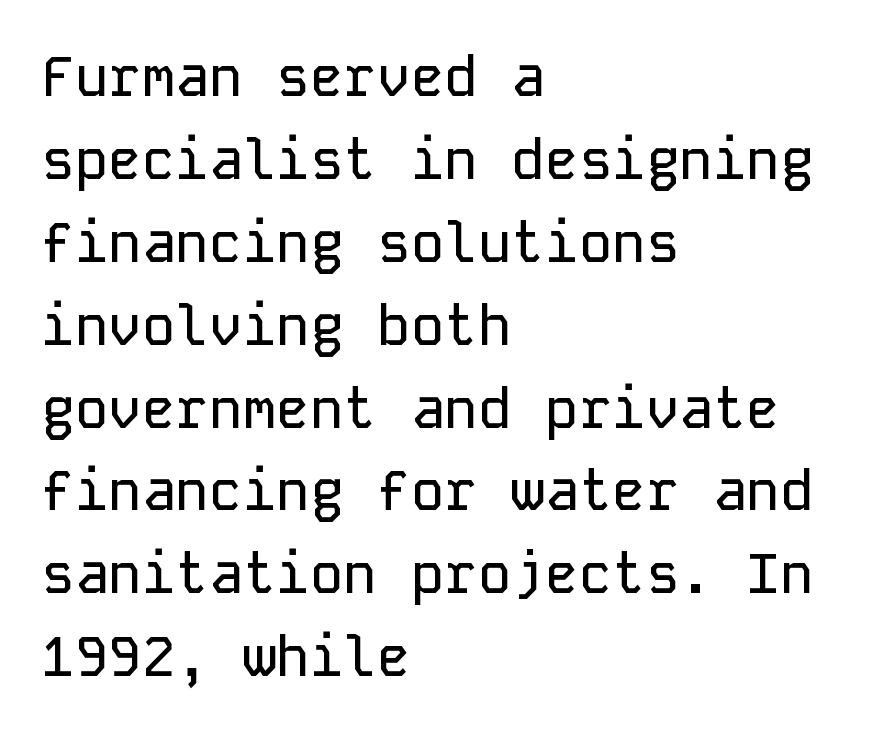
{"serif": "no", "italic": "no", "width": "normal", "stroke_contrast": "low", "x_height": "medium", "monospaced": "yes", "underline": "no", "align": "left", "line_spacing": "normal", "line_spacing_ratio": 1.48, "letter_spacing": "normal", "letter_spacing_em": 0.0, "glyph_px": 56}
